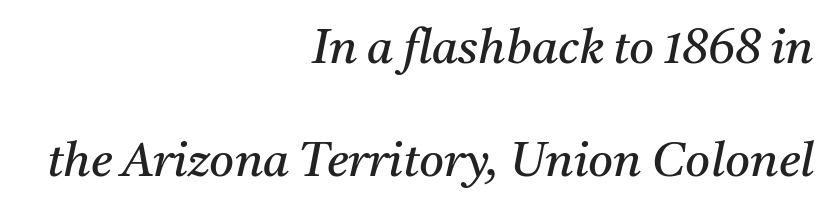
Beneath every word, the page is bare. A light-to-regular cut is what we see here. The specimen reads as italic at a glance. To sum up the face: it has serifs.
